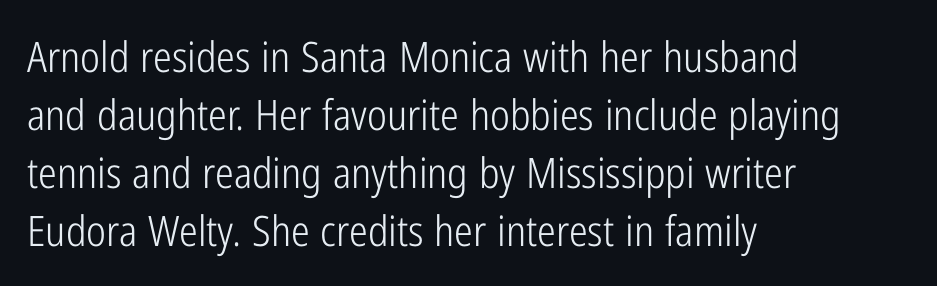
Q: Is the text bold? A: No.
Q: Is the text italic (slanted)? A: No, it is upright.
Q: Is the typeface a serif or a sans-serif typeface? A: Sans-serif.
Q: Is the text underlined? A: No.
Q: How is the paragraph aligned? A: Left-aligned.
Q: Is the spacing between letters normal or unusually wide? A: Normal.
Q: Is the spacing between lines tight, normal or loose? A: Normal.
Q: Width (condensed, normal, or wide)? A: Condensed.
Q: Stroke contrast? A: Low.
Q: x-height? A: Medium.
Q: Monospaced? A: No.
